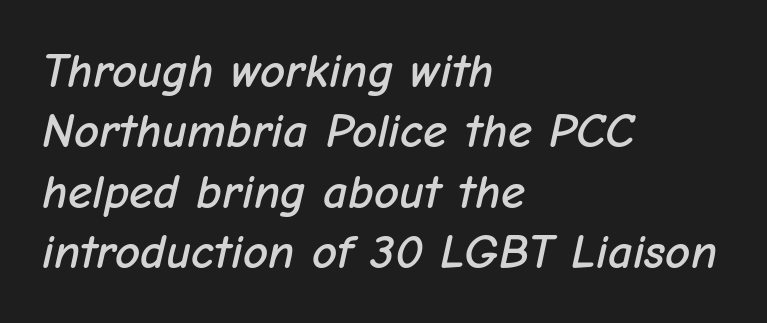
Q: Is the text italic (slanted)? A: Yes, it leans right by about 12 degrees.
Q: Is the text underlined? A: No.
Q: How is the paragraph aligned? A: Left-aligned.
Q: Is the spacing between letters normal or unusually wide? A: Normal.
Q: Width (condensed, normal, or wide)? A: Normal.
Q: Stroke contrast? A: Low.
Q: x-height? A: Medium.
Q: Monospaced? A: No.
